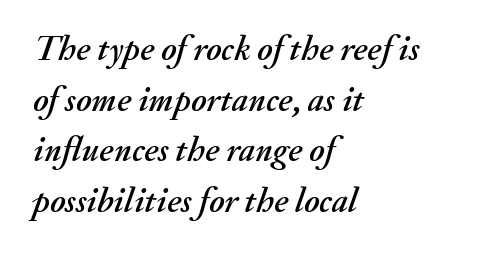
Q: Is the text italic (slanted)? A: Yes, it leans right by about 20 degrees.
Q: Is the text underlined? A: No.
Q: How is the paragraph aligned? A: Left-aligned.
Q: Is the spacing between letters normal or unusually wide? A: Normal.
Q: Is the spacing between lines tight, normal or loose? A: Normal.
Q: Width (condensed, normal, or wide)? A: Normal.
Q: Stroke contrast? A: Medium.
Q: x-height? A: Small.
Q: Monospaced? A: No.
